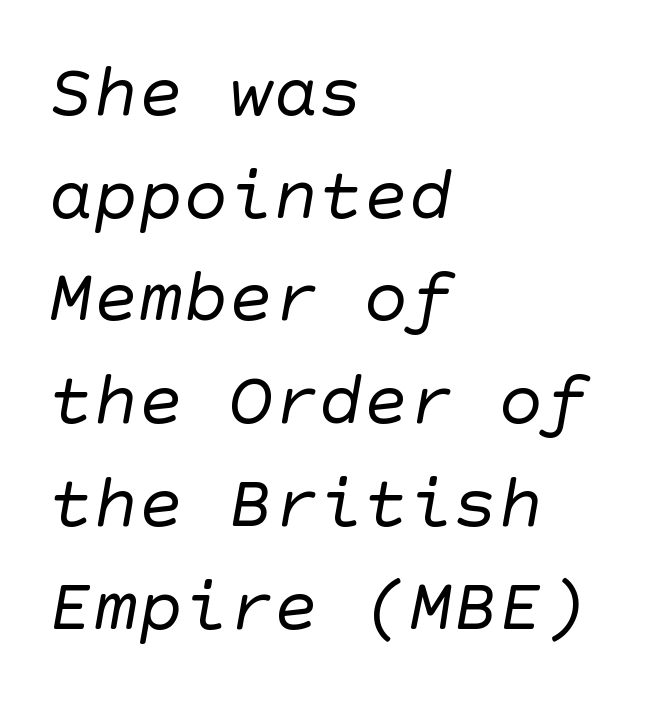
{"serif": "no", "bold": "no", "weight": "regular", "width": "normal", "stroke_contrast": "low", "x_height": "large", "underline": "no", "align": "left", "line_spacing": "normal", "line_spacing_ratio": 1.37, "letter_spacing": "normal", "letter_spacing_em": 0.0, "glyph_px": 75}
